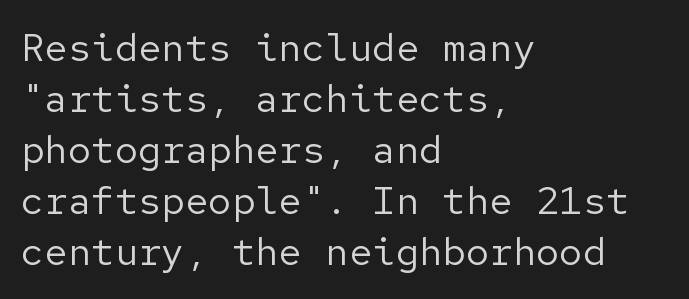
The image shows 39 px regular-weight sans-serif type, upright; set left-aligned, normal line spacing (1.31x), normal letter spacing, not underlined; low stroke contrast and a medium x-height.
